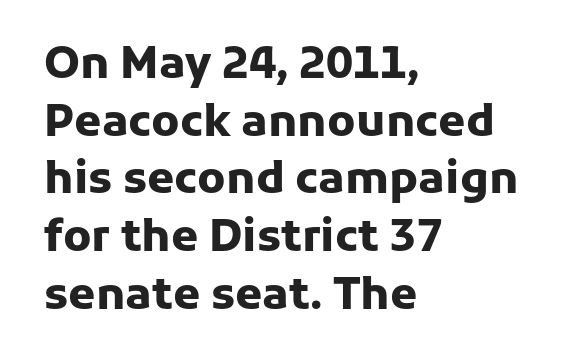
Q: Is the text bold? A: Yes.
Q: Is the text italic (slanted)? A: No, it is upright.
Q: Is the typeface a serif or a sans-serif typeface? A: Sans-serif.
Q: Is the text underlined? A: No.
Q: How is the paragraph aligned? A: Left-aligned.
Q: Is the spacing between letters normal or unusually wide? A: Normal.
Q: Is the spacing between lines tight, normal or loose? A: Normal.
Q: Width (condensed, normal, or wide)? A: Normal.
Q: Stroke contrast? A: Low.
Q: x-height? A: Medium.
Q: Monospaced? A: No.
